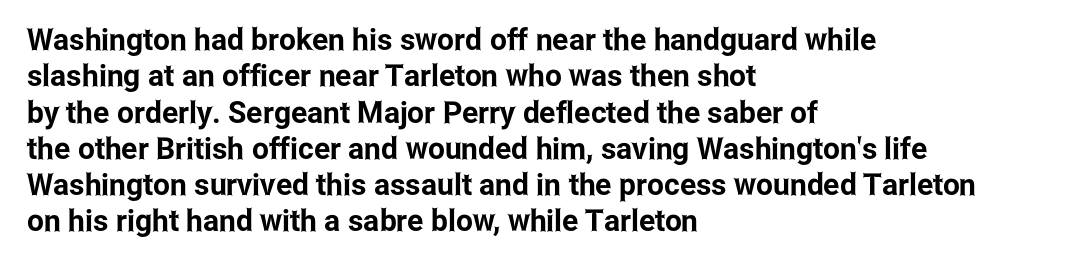
Q: Is the text italic (slanted)? A: No, it is upright.
Q: Is the typeface a serif or a sans-serif typeface? A: Sans-serif.
Q: Is the text underlined? A: No.
Q: How is the paragraph aligned? A: Left-aligned.
Q: Is the spacing between letters normal or unusually wide? A: Normal.
Q: Width (condensed, normal, or wide)? A: Condensed.
Q: Stroke contrast? A: Low.
Q: x-height? A: Medium.
Q: Monospaced? A: No.
